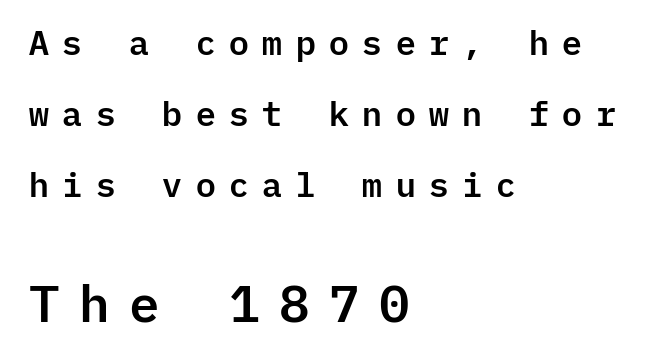
Q: Is the text italic (slanted)? A: No, it is upright.
Q: Is the typeface a serif or a sans-serif typeface? A: Sans-serif.
Q: Is the text underlined? A: No.
Q: How is the paragraph aligned? A: Left-aligned.
Q: Is the spacing between letters normal or unusually wide? A: Unusually wide.
Q: Is the spacing between lines tight, normal or loose? A: Loose.
Q: Which block of text is set in a larger size, the first (top) or the second (bottom)? A: The second (bottom) one.
Q: Width (condensed, normal, or wide)? A: Normal.
Q: Stroke contrast? A: Low.
Q: x-height? A: Medium.
Q: Monospaced? A: Yes.
